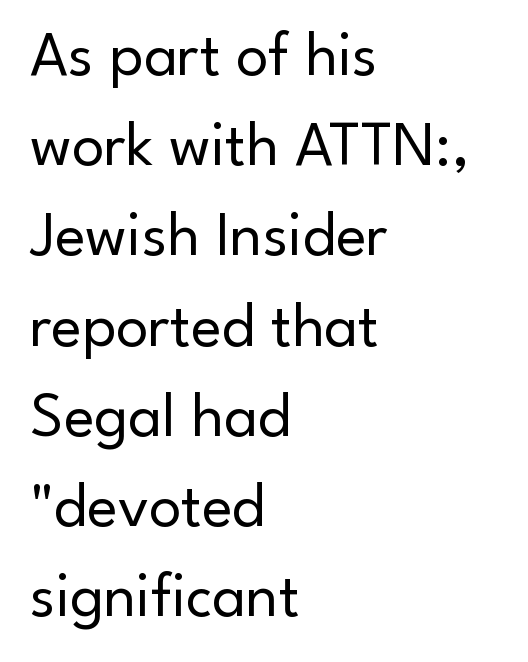
{"serif": "no", "italic": "no", "bold": "no", "weight": "regular", "width": "normal", "stroke_contrast": "low", "x_height": "small", "monospaced": "no", "underline": "no", "align": "left", "line_spacing": "normal", "line_spacing_ratio": 1.41, "letter_spacing": "normal", "letter_spacing_em": 0.0, "glyph_px": 64}
